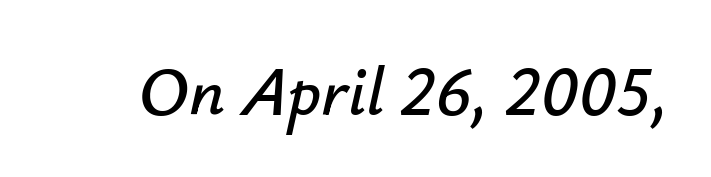
Q: Is the text italic (slanted)? A: Yes, it leans right by about 12 degrees.
Q: Is the text underlined? A: No.
Q: Is the spacing between letters normal or unusually wide? A: Normal.
Q: Width (condensed, normal, or wide)? A: Normal.
Q: Stroke contrast? A: Low.
Q: x-height? A: Small.
Q: Monospaced? A: No.
